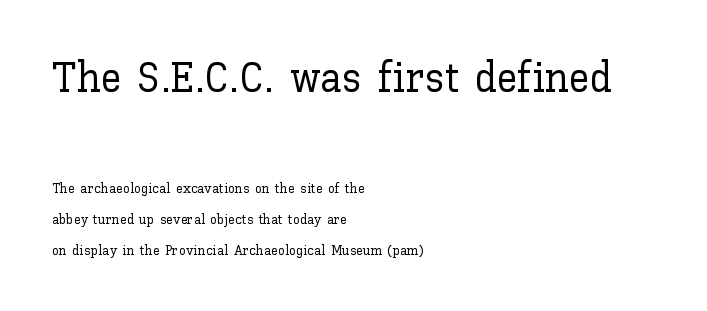
Q: Is the text italic (slanted)? A: No, it is upright.
Q: Is the text underlined? A: No.
Q: How is the paragraph aligned? A: Left-aligned.
Q: Is the spacing between letters normal or unusually wide? A: Normal.
Q: Is the spacing between lines tight, normal or loose? A: Loose.
Q: Which block of text is set in a larger size, the first (top) or the second (bottom)? A: The first (top) one.
Q: Width (condensed, normal, or wide)? A: Normal.
Q: Stroke contrast? A: Low.
Q: x-height? A: Medium.
Q: Monospaced? A: No.
